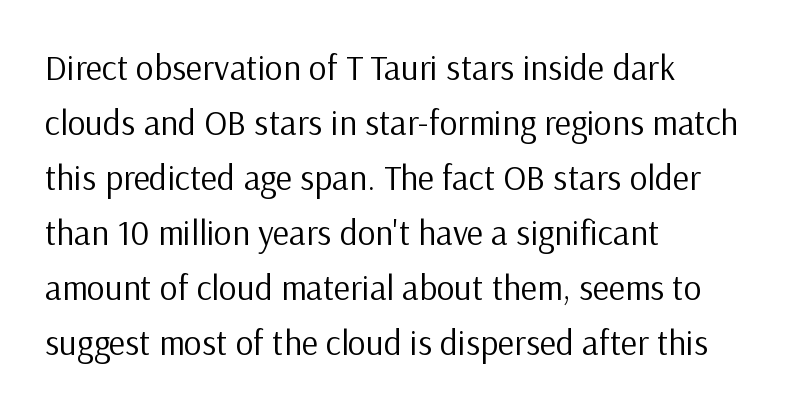
{"serif": "no", "italic": "no", "bold": "no", "weight": "regular", "width": "normal", "stroke_contrast": "low", "x_height": "medium", "monospaced": "no", "underline": "no", "align": "left", "line_spacing": "normal", "line_spacing_ratio": 1.57, "letter_spacing": "normal", "letter_spacing_em": 0.0, "glyph_px": 35}
